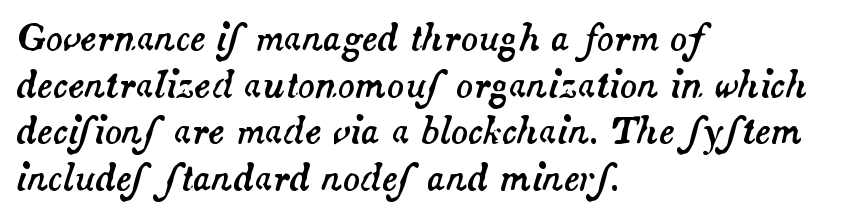
Q: Is the text italic (slanted)? A: Yes, it leans right by about 14 degrees.
Q: Is the text underlined? A: No.
Q: How is the paragraph aligned? A: Left-aligned.
Q: Is the spacing between letters normal or unusually wide? A: Normal.
Q: Is the spacing between lines tight, normal or loose? A: Normal.
Q: Width (condensed, normal, or wide)? A: Normal.
Q: Stroke contrast? A: Medium.
Q: x-height? A: Small.
Q: Monospaced? A: No.
